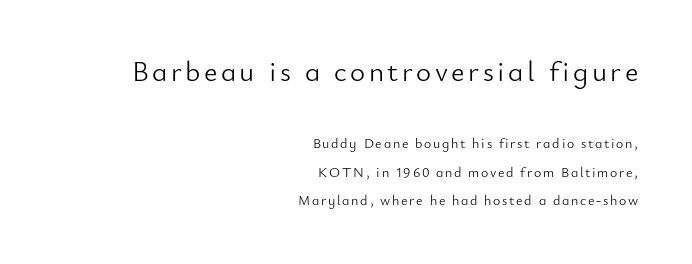
The image shows 29 px light sans-serif type, upright; set right-aligned, loose line spacing (2.01x), not underlined; the first (top) block is 2.07x larger; low stroke contrast and a small x-height.
